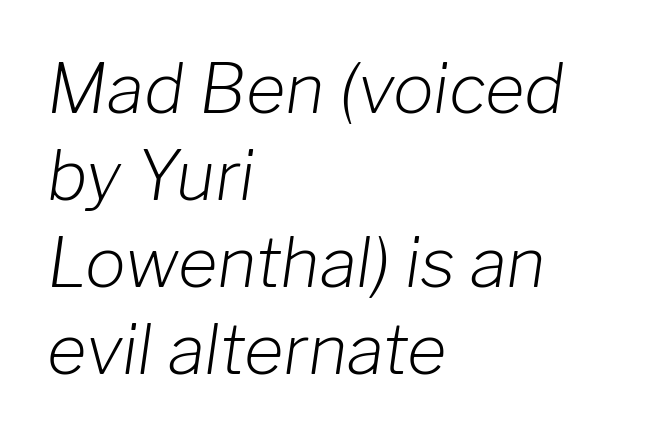
Q: Is the text bold? A: No.
Q: Is the text italic (slanted)? A: Yes, it leans right by about 8 degrees.
Q: Is the text underlined? A: No.
Q: How is the paragraph aligned? A: Left-aligned.
Q: Is the spacing between letters normal or unusually wide? A: Normal.
Q: Is the spacing between lines tight, normal or loose? A: Normal.
Q: Width (condensed, normal, or wide)? A: Normal.
Q: Stroke contrast? A: Low.
Q: x-height? A: Medium.
Q: Monospaced? A: No.
